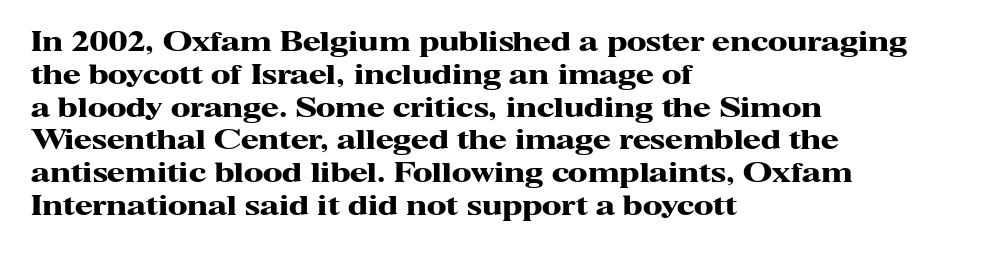
{"italic": "no", "bold": "yes", "underline": "no", "align": "left", "line_spacing": "normal", "line_spacing_ratio": 1.26, "letter_spacing": "normal", "letter_spacing_em": 0.0, "glyph_px": 26}
